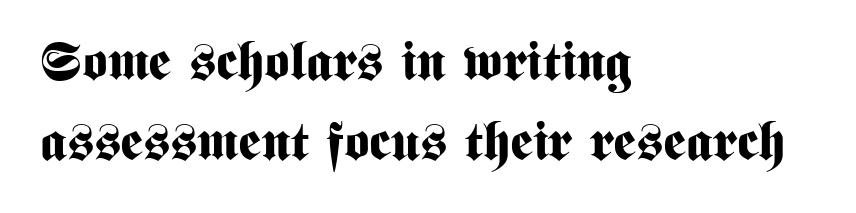
Varying glyph widths throughout — classic text-font behaviour. The glyphs in this specimen are sans serif. Weight: bold. How are the letters spaced? Ordinarily, with no added tracking. Check under the words: just untouched page.
